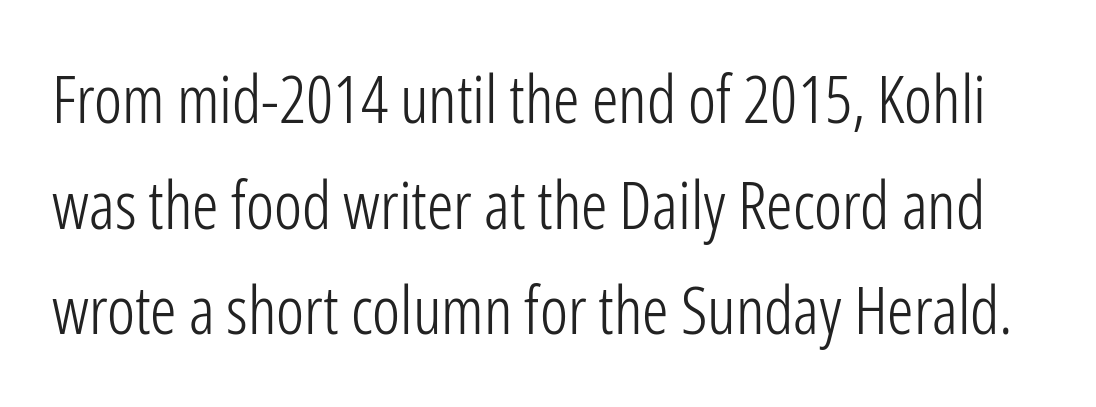
The image shows 66 px light, condensed sans-serif type, upright; set normal line spacing (1.6x), normal letter spacing, not underlined; low stroke contrast and a medium x-height.
